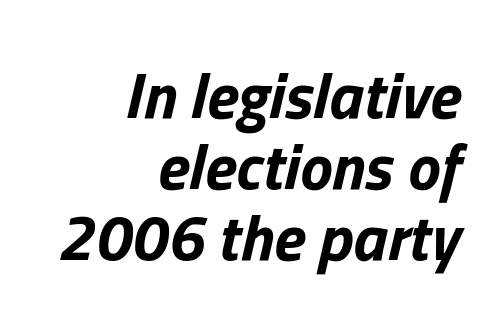
Q: Is the text bold? A: Yes.
Q: Is the text italic (slanted)? A: Yes, it leans right by about 13 degrees.
Q: Is the text underlined? A: No.
Q: How is the paragraph aligned? A: Right-aligned.
Q: Is the spacing between letters normal or unusually wide? A: Normal.
Q: Is the spacing between lines tight, normal or loose? A: Tight.
Q: Width (condensed, normal, or wide)? A: Normal.
Q: Stroke contrast? A: Low.
Q: x-height? A: Medium.
Q: Monospaced? A: No.
